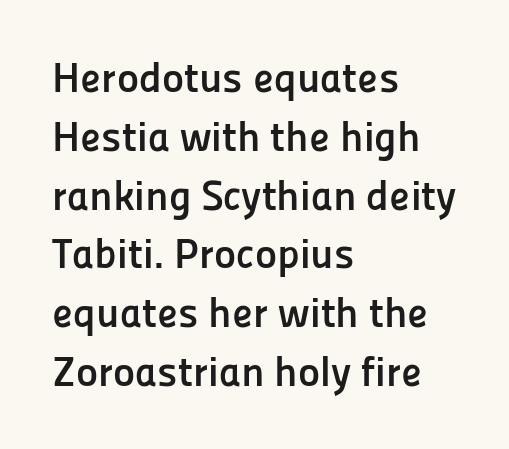
What weight is shown? A full bold with thick strokes. Character widths vary here, with narrow letters taking less room than wide ones. Check under the words: just untouched page. You can tell from the bare stems that sans-serif type was used.
